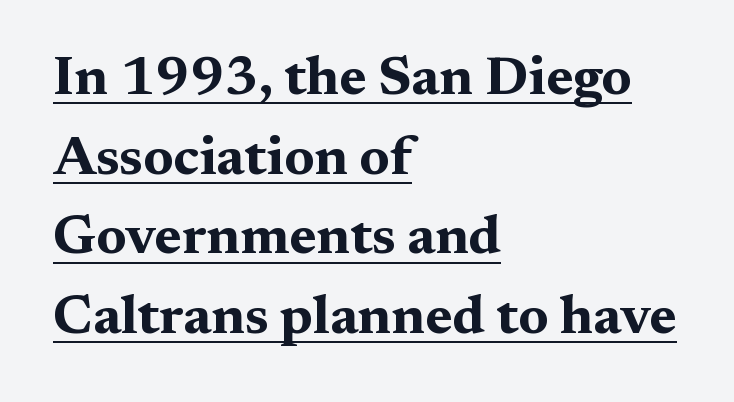
Q: Is the text bold? A: Yes.
Q: Is the text italic (slanted)? A: No, it is upright.
Q: Is the typeface a serif or a sans-serif typeface? A: Serif.
Q: Is the text underlined? A: Yes.
Q: How is the paragraph aligned? A: Left-aligned.
Q: Is the spacing between letters normal or unusually wide? A: Normal.
Q: Is the spacing between lines tight, normal or loose? A: Normal.
Q: Width (condensed, normal, or wide)? A: Wide.
Q: Stroke contrast? A: Medium.
Q: x-height? A: Medium.
Q: Monospaced? A: No.
